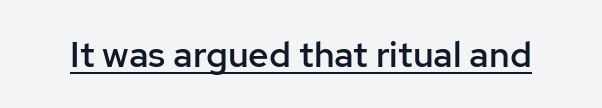
Q: Is the text bold? A: Semi-bold.
Q: Is the text italic (slanted)? A: No, it is upright.
Q: Is the typeface a serif or a sans-serif typeface? A: Sans-serif.
Q: Is the text underlined? A: Yes.
Q: Is the spacing between letters normal or unusually wide? A: Normal.
Q: Width (condensed, normal, or wide)? A: Normal.
Q: Stroke contrast? A: Low.
Q: x-height? A: Medium.
Q: Monospaced? A: No.
